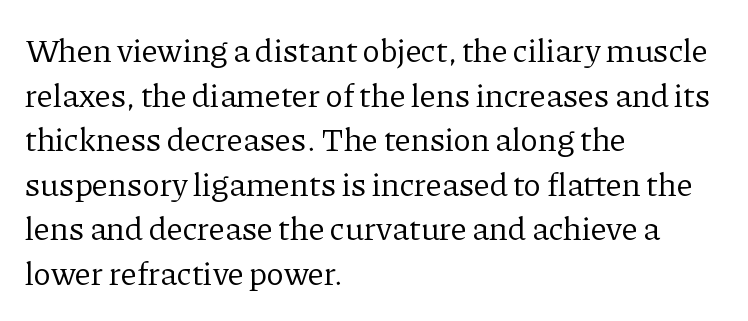
Q: Is the text bold? A: No.
Q: Is the text italic (slanted)? A: No, it is upright.
Q: Is the typeface a serif or a sans-serif typeface? A: Serif.
Q: Is the text underlined? A: No.
Q: How is the paragraph aligned? A: Left-aligned.
Q: Is the spacing between letters normal or unusually wide? A: Normal.
Q: Is the spacing between lines tight, normal or loose? A: Normal.
Q: Width (condensed, normal, or wide)? A: Normal.
Q: Stroke contrast? A: Low.
Q: x-height? A: Medium.
Q: Monospaced? A: No.
